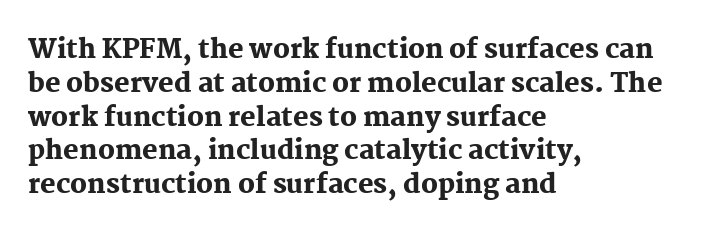
Q: Is the text bold? A: Yes.
Q: Is the text italic (slanted)? A: No, it is upright.
Q: Is the text underlined? A: No.
Q: How is the paragraph aligned? A: Left-aligned.
Q: Is the spacing between letters normal or unusually wide? A: Normal.
Q: Is the spacing between lines tight, normal or loose? A: Normal.
